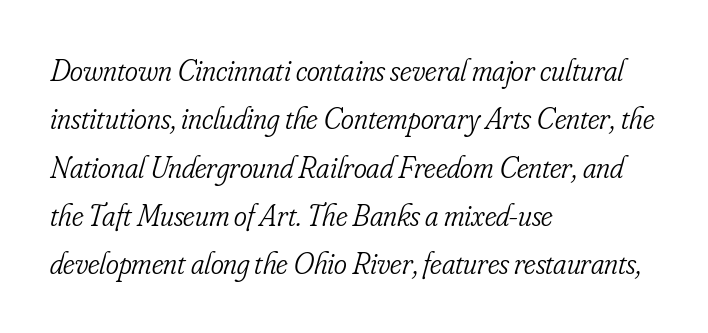
The image shows 31 px light, condensed serif type, italic (leaning right); set left-aligned, normal line spacing (1.56x), normal letter spacing, not underlined; low stroke contrast and a small x-height.
